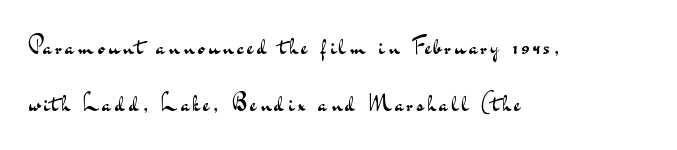
The image shows 24 px text type; set left-aligned, loose line spacing (2.39x), not underlined.
